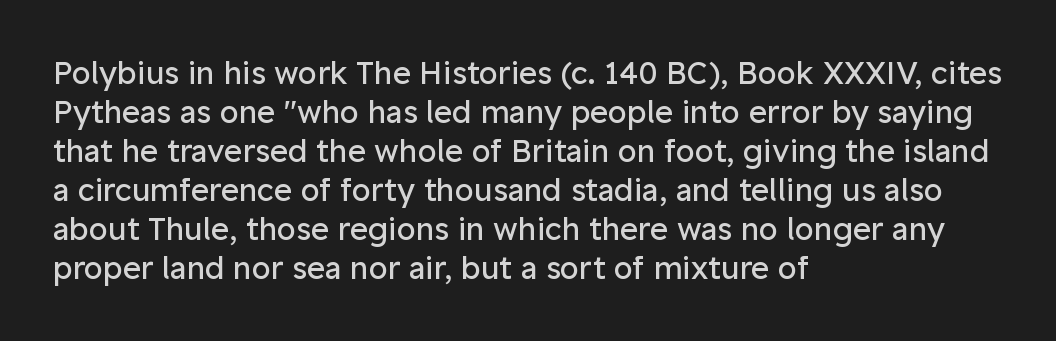
The image shows 31 px regular-weight sans-serif type, upright; set left-aligned, normal line spacing (1.26x), normal letter spacing, not underlined; low stroke contrast and a medium x-height.
